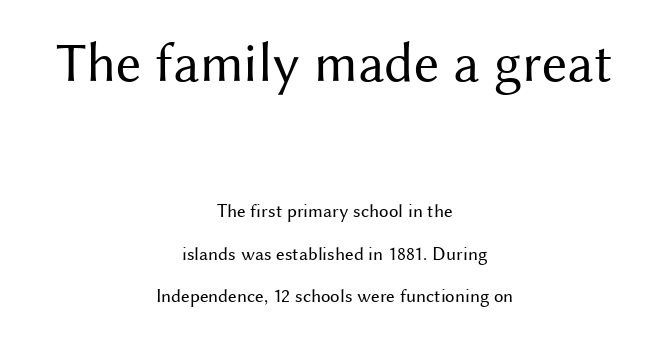
If you drew a line through each stem, it would be perfectly vertical. Honestly, there is no underline to notice here at all. Stems and bowls with no extra thickness — not bold. The passage is arranged like a title page — every line centered. If you squint, the top block still reads clearly — it's the larger of the two. The passage shown is typed in a proportional face where columns would drift.
